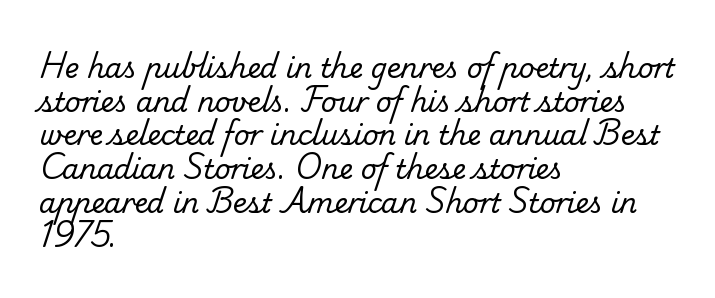
The image shows 27 px text type; set left-aligned, normal line spacing (1.25x), normal letter spacing, not underlined.
